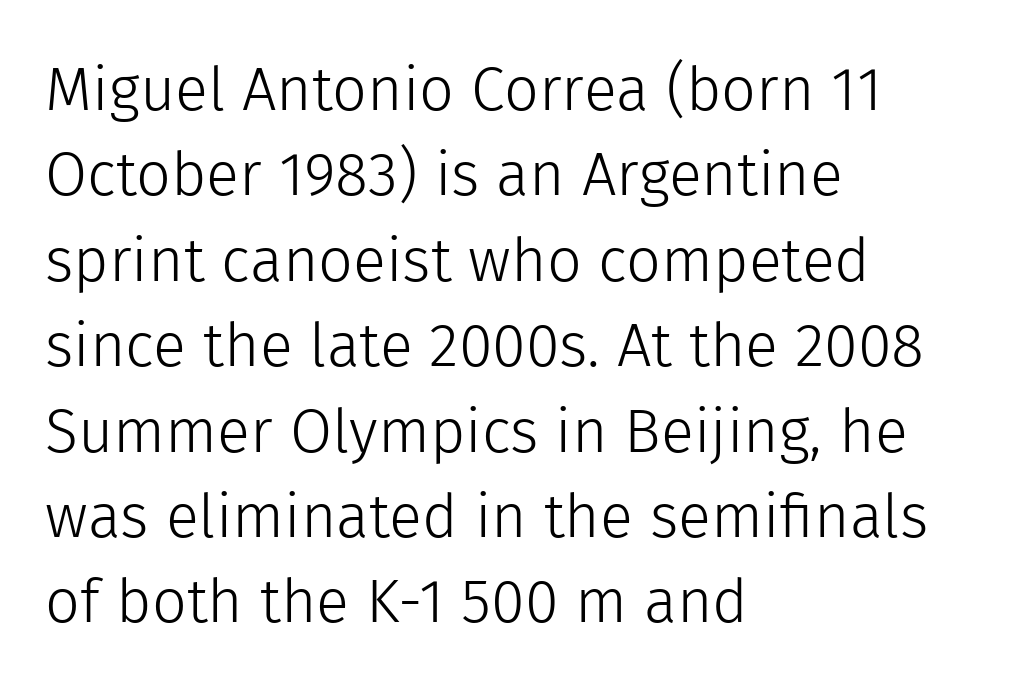
The image shows 61 px light sans-serif type, upright; set left-aligned, normal line spacing (1.4x), normal letter spacing, not underlined; a medium x-height.
